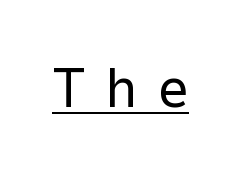
Does a line run under the words? Yes, clearly. Each stroke keeps to a modest, everyday thickness or less. The letters advance in unequal steps, a hallmark of proportional type. Spacing between characters has been opened up far beyond the box default. Nope, not italic — everything's standing straight.
